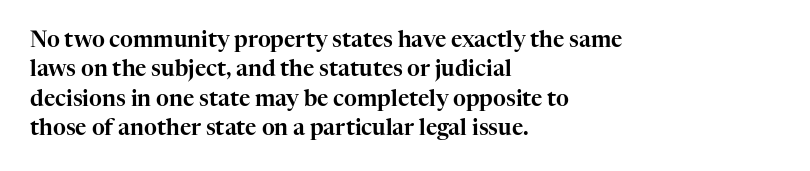
Glyph-to-glyph distance matches everyday printed text. If you drew a ruler down the left edge, every line would touch it. The letters stand upright; this is a roman face. No word sits above an underline. The line-height multiplier appears to be the usual default.
